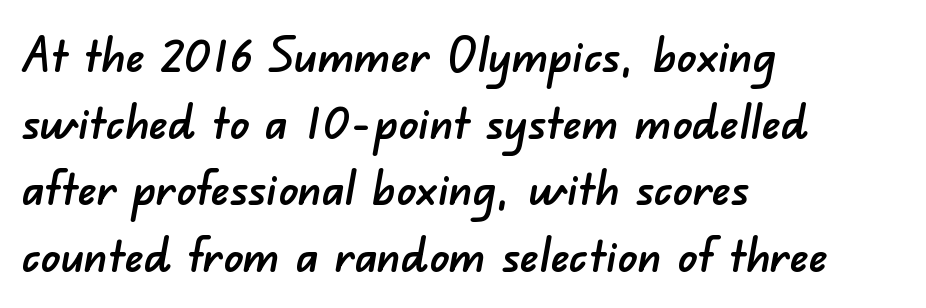
Baseline-to-baseline distance is the conventional proportion of letter height. Do the characters align in a grid? No, the font is proportional. The face used here is a sans, in the tradition of grotesques and geometrics. This sample is left-justified, so line endings fall wherever the words run out.
